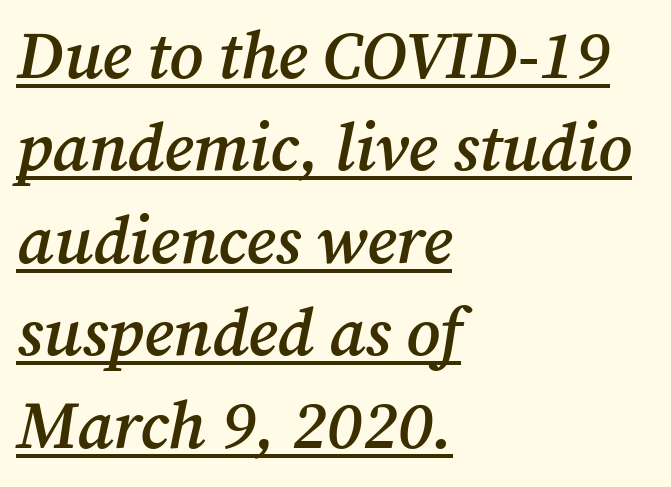
The image shows 67 px semibold serif type, italic (leaning right); set left-aligned, normal line spacing (1.38x), normal letter spacing, underlined; medium stroke contrast and a medium x-height.
